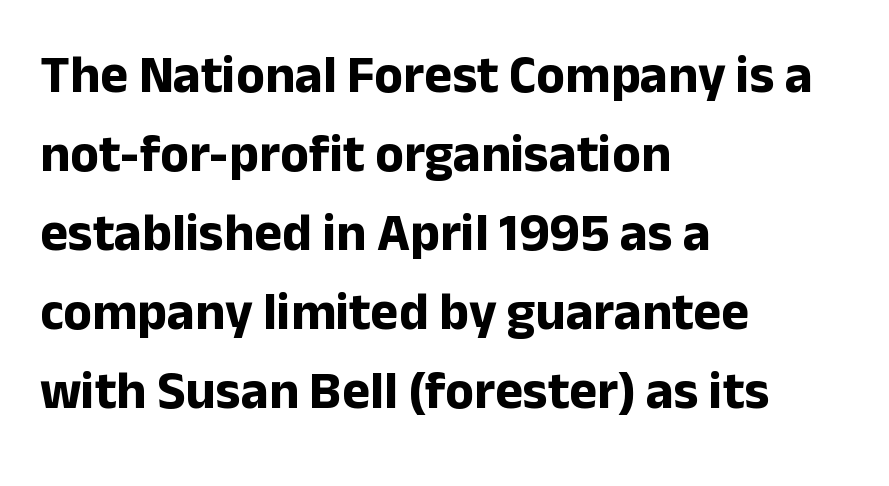
The image shows 53 px bold sans-serif type, upright; set left-aligned, normal line spacing (1.49x), normal letter spacing, not underlined; low stroke contrast and a medium x-height.
